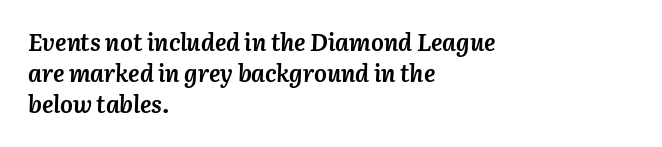
Standard letterfit; no display-style spreading of the glyphs. Anything drawn beneath the words? Only blank space. Posture: slanted. Bold? Absolutely — the strokes are thick and heavy. The line-height multiplier appears to be the usual default. The passage is arranged the way most books set body copy — flush left.
